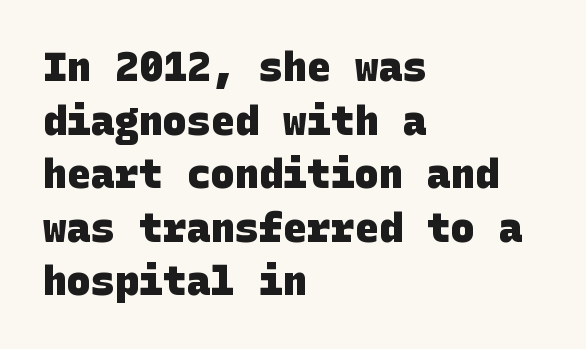
The image shows 40 px heavy sans-serif type; set left-aligned, normal line spacing (1.34x), normal letter spacing, not underlined; low stroke contrast and a large x-height.
